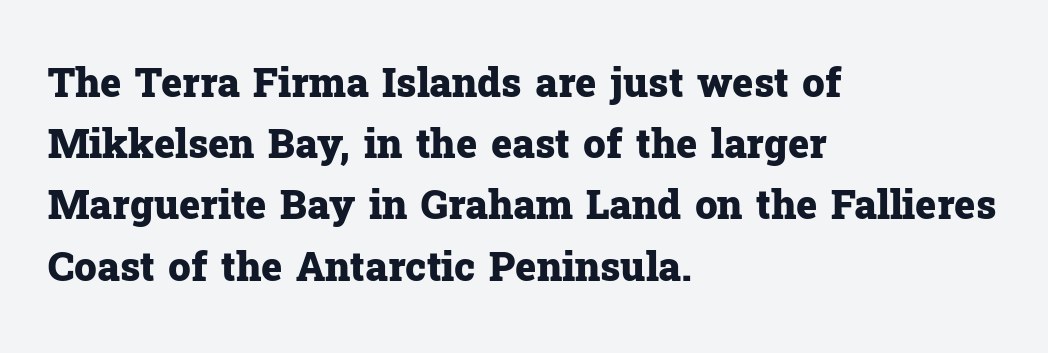
Q: Is the text bold? A: Yes.
Q: Is the text italic (slanted)? A: No, it is upright.
Q: Is the typeface a serif or a sans-serif typeface? A: Serif.
Q: Is the text underlined? A: No.
Q: How is the paragraph aligned? A: Left-aligned.
Q: Is the spacing between letters normal or unusually wide? A: Normal.
Q: Is the spacing between lines tight, normal or loose? A: Normal.
Q: Width (condensed, normal, or wide)? A: Normal.
Q: Stroke contrast? A: Low.
Q: x-height? A: Medium.
Q: Monospaced? A: No.
